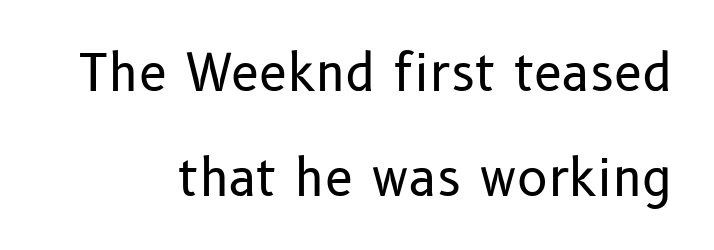
The image shows 51 px regular-weight sans-serif type, upright; set loose line spacing (2.05x), normal letter spacing, not underlined; low stroke contrast and a medium x-height.
